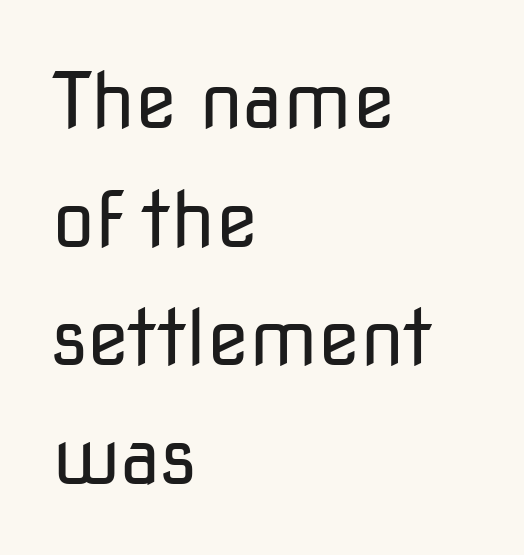
{"serif": "no", "italic": "no", "bold": "no", "weight": "regular", "width": "normal", "stroke_contrast": "low", "x_height": "medium", "monospaced": "no", "underline": "no", "align": "left", "line_spacing": "normal", "line_spacing_ratio": 1.54, "letter_spacing": "normal", "letter_spacing_em": 0.0, "glyph_px": 77}
